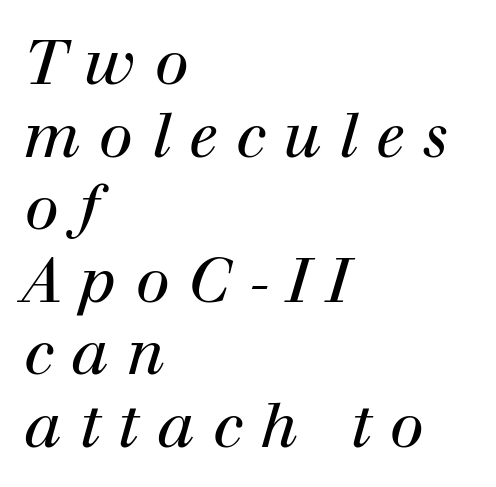
What kind of face is this? One with serifs. The glyphs look as if they've been sheared to an angle. Is the block centered? No — it sits flush against the left margin. Counters stay open thanks to moderate or lighter strokes.
